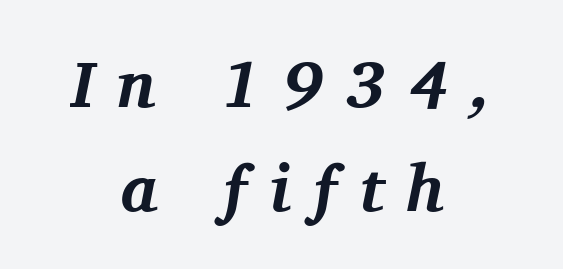
The image shows 66 px bold serif type, italic (leaning right); set centered, normal line spacing (1.58x), unusually wide letter spacing (+0.35 em), not underlined; medium stroke contrast and a medium x-height.
